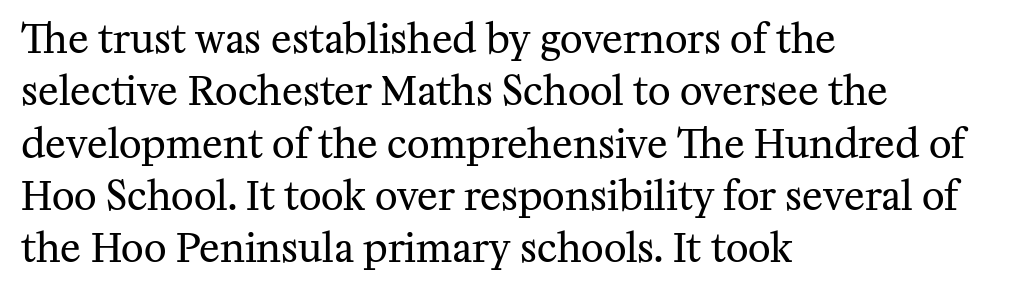
The image shows 39 px regular-weight serif type, upright; set left-aligned, normal line spacing (1.34x), normal letter spacing, not underlined; medium stroke contrast and a medium x-height.
